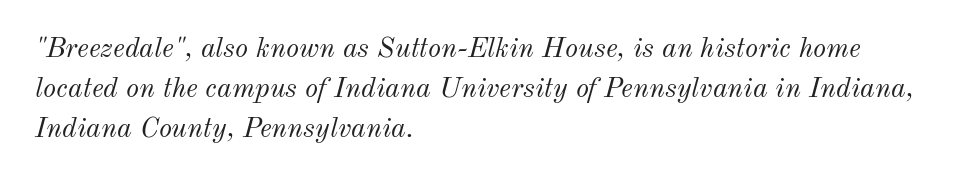
Q: Is the text bold? A: No.
Q: Is the text italic (slanted)? A: Yes, it leans right by about 12 degrees.
Q: Is the text underlined? A: No.
Q: How is the paragraph aligned? A: Left-aligned.
Q: Is the spacing between letters normal or unusually wide? A: Normal.
Q: Is the spacing between lines tight, normal or loose? A: Normal.
Q: Width (condensed, normal, or wide)? A: Normal.
Q: Stroke contrast? A: Medium.
Q: x-height? A: Small.
Q: Monospaced? A: No.
